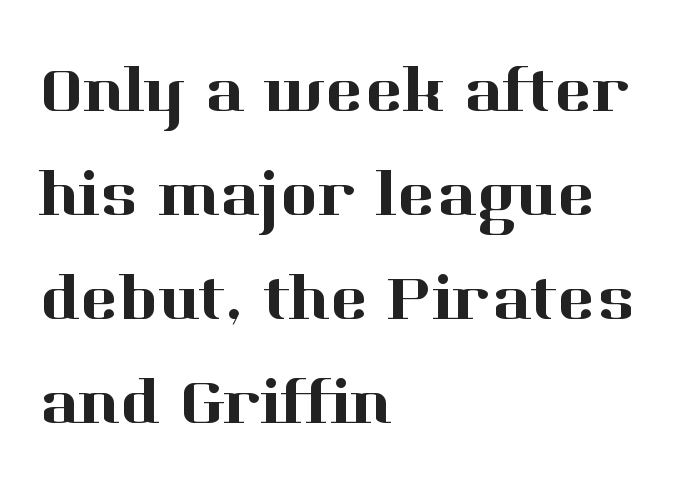
{"serif": "yes", "italic": "no", "width": "normal", "stroke_contrast": "high", "x_height": "medium", "monospaced": "no", "underline": "no", "align": "left", "line_spacing": "normal", "line_spacing_ratio": 1.6, "letter_spacing": "normal", "letter_spacing_em": 0.0, "glyph_px": 65}
